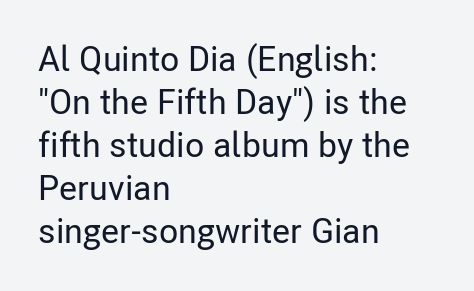
Casual observation: everything's shoved over to the left. The strip under each line holds only bare page. Stroke terminals: plain, sans-serif. Vertical strokes here are truly vertical.
